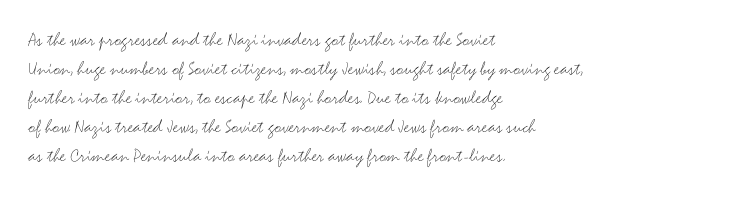
Q: Is the text bold? A: No.
Q: Is the text italic (slanted)? A: Yes.
Q: Is the text underlined? A: No.
Q: How is the paragraph aligned? A: Left-aligned.
Q: Is the spacing between letters normal or unusually wide? A: Normal.
Q: Is the spacing between lines tight, normal or loose? A: Normal.
